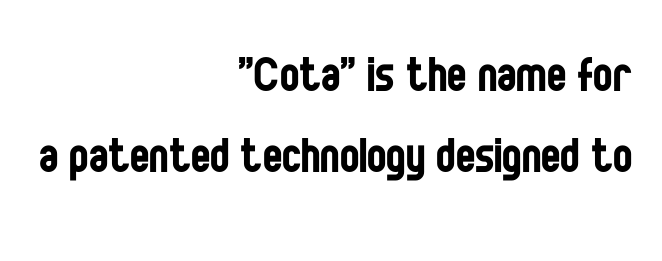
Q: Is the text bold? A: No.
Q: Is the text italic (slanted)? A: No, it is upright.
Q: Is the typeface a serif or a sans-serif typeface? A: Sans-serif.
Q: Is the text underlined? A: No.
Q: How is the paragraph aligned? A: Right-aligned.
Q: Is the spacing between letters normal or unusually wide? A: Normal.
Q: Is the spacing between lines tight, normal or loose? A: Normal.
Q: Width (condensed, normal, or wide)? A: Condensed.
Q: Stroke contrast? A: Low.
Q: x-height? A: Large.
Q: Monospaced? A: No.
